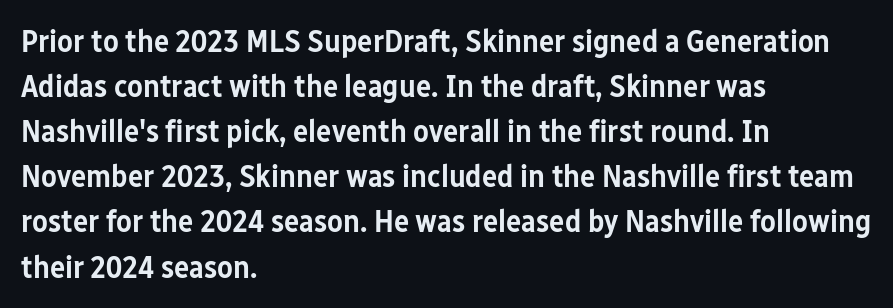
Q: Is the text bold? A: Semi-bold.
Q: Is the text italic (slanted)? A: No, it is upright.
Q: Is the typeface a serif or a sans-serif typeface? A: Sans-serif.
Q: Is the text underlined? A: No.
Q: How is the paragraph aligned? A: Left-aligned.
Q: Is the spacing between letters normal or unusually wide? A: Normal.
Q: Is the spacing between lines tight, normal or loose? A: Normal.
Q: Width (condensed, normal, or wide)? A: Condensed.
Q: Stroke contrast? A: Low.
Q: x-height? A: Medium.
Q: Monospaced? A: No.
